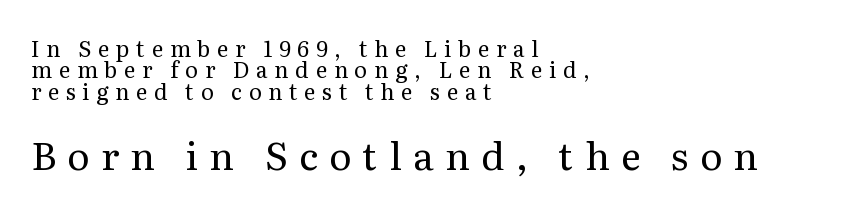
Here the designer chose a conventional face with non-uniform glyph widths. The passage shown begins with its smaller block and ends with its larger one. The face looks like a standard text weight, possibly lighter. Notice how descenders almost collide with the ascenders below — that's tight leading.
